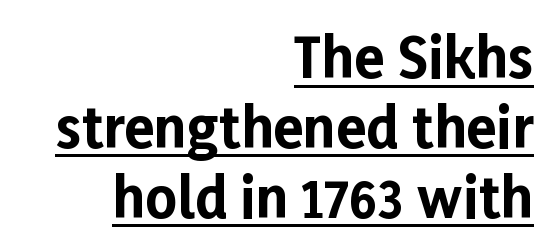
In terms of letterform style, serifs are entirely absent. In terms of letterspacing, this is plain default setting. Varying glyph widths throughout — classic text-font behaviour. Notice how the stems are strictly vertical — no italics here. Does the copy run flush right? Yes — the right margin is perfectly even. Thick stems and heavy bowls — unmistakably bold.
